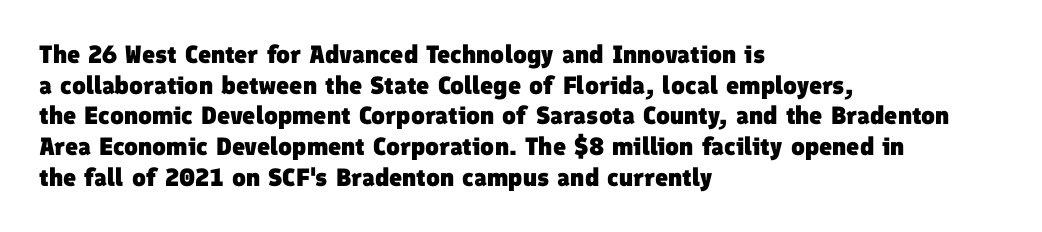
Q: Is the text bold? A: Yes.
Q: Is the text underlined? A: No.
Q: How is the paragraph aligned? A: Left-aligned.
Q: Is the spacing between letters normal or unusually wide? A: Normal.
